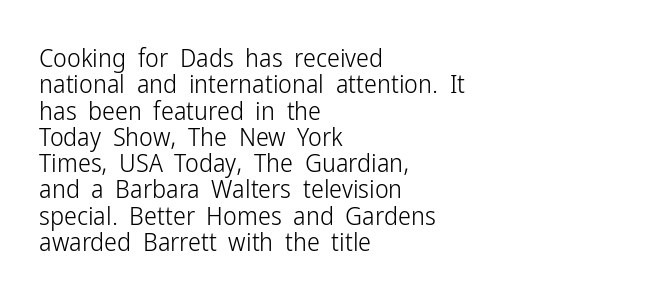
Ink coverage per letter is moderate at most. Vertically, the passage feels compressed, each row crowding the next. Any mark beneath the type? The region is blank. Is the block centered? No — it sits flush against the left margin.
